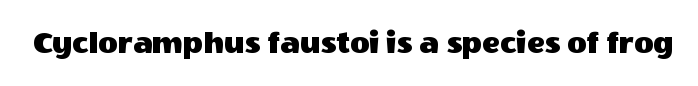
These lines were composed using upright roman letters. The string is rendered with underlining switched off. Font category for this specimen: sans-serif. Tracking here is standard; glyphs follow each other at the usual distance. Here the designer chose a conventional face with non-uniform glyph widths.
